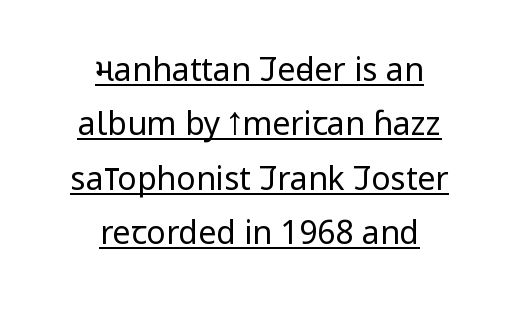
The face used here is proportionally spaced, like ordinary book or web type. Emphasis is given by a line drawn under the lettering. I'd call this a sans setting — the letters go barefoot. Evenly set lines give the paragraph a standard silhouette.
